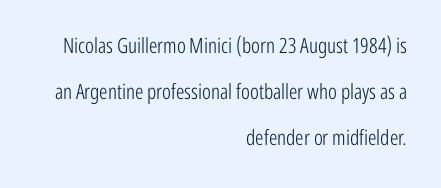
Horizontally, the lines are justified to the trailing edge only. Unmarked baselines from the first word to the last. Look at the tracking — it's just the regular setting, nothing added. The leading is generous, giving the passage an open texture. Unlike italic type, these characters show no tilt at all. A light-to-regular cut is what we see here.
